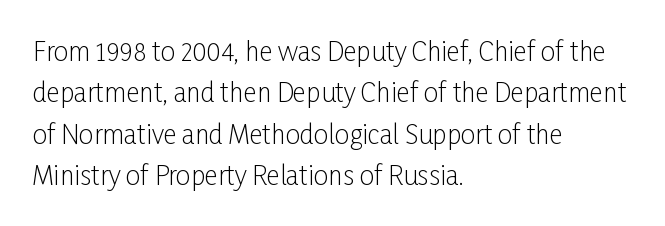
Each stroke keeps to a modest, everyday thickness or less. Whoever set this chose a conventional vertical rhythm. Caption: multi-line text, flush left, ragged right. Underlining? Definitely not there.
